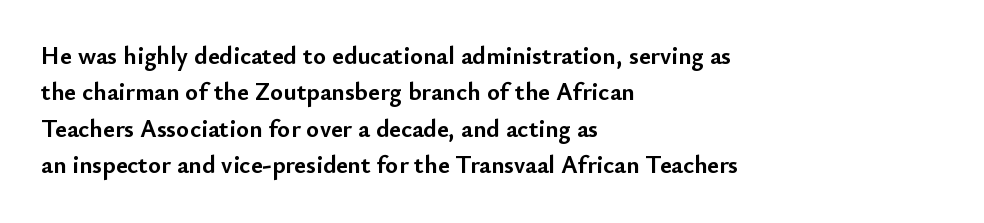
The image shows 25 px bold type, upright; set left-aligned, normal line spacing (1.46x), normal letter spacing, not underlined.
